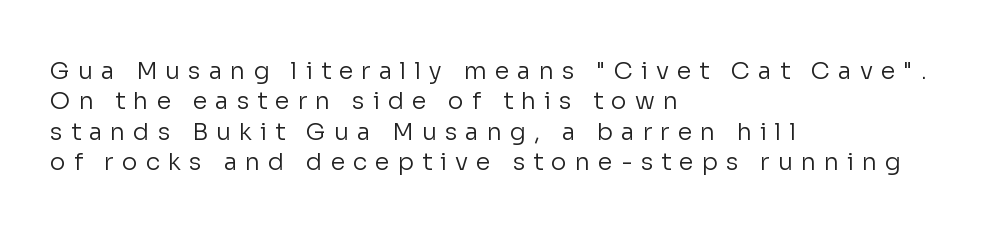
The image shows 24 px text type, upright; set left-aligned, normal line spacing (1.27x), unusually wide letter spacing (+0.33 em), not underlined.
